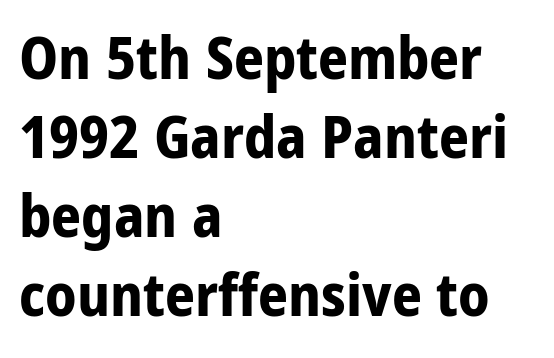
Q: Is the text bold? A: Yes.
Q: Is the text italic (slanted)? A: No, it is upright.
Q: Is the typeface a serif or a sans-serif typeface? A: Sans-serif.
Q: Is the text underlined? A: No.
Q: How is the paragraph aligned? A: Left-aligned.
Q: Is the spacing between letters normal or unusually wide? A: Normal.
Q: Is the spacing between lines tight, normal or loose? A: Normal.
Q: Width (condensed, normal, or wide)? A: Condensed.
Q: Stroke contrast? A: Low.
Q: x-height? A: Large.
Q: Monospaced? A: No.
